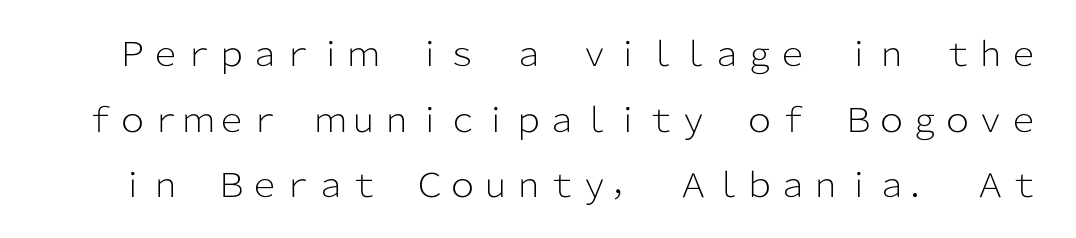
The image shows 33 px light sans-serif type, upright; set loose line spacing (1.99x), normal letter spacing, not underlined; low stroke contrast and a medium x-height.
